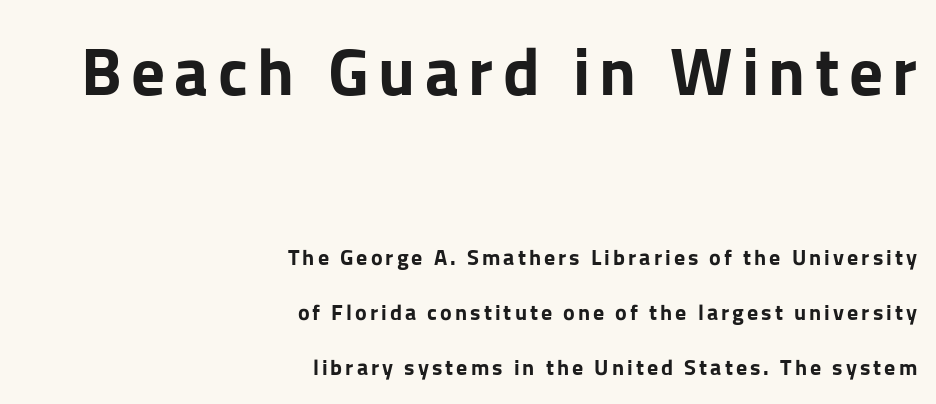
The image shows 67 px bold sans-serif type, upright; set right-aligned, loose line spacing (2.5x), not underlined; the first (top) block is 3.05x larger; low stroke contrast and a medium x-height.
